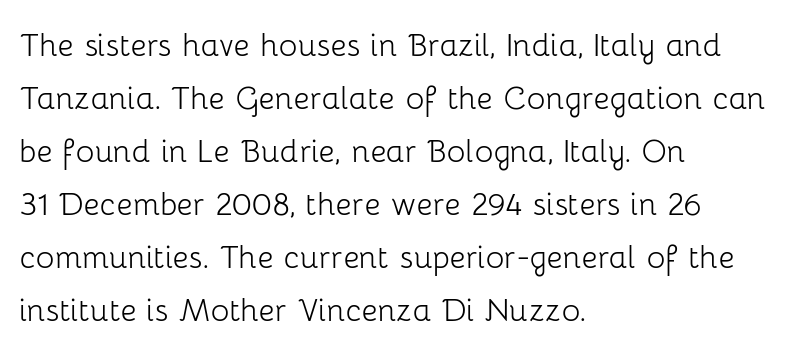
{"serif": "no", "italic": "no", "bold": "no", "weight": "light", "width": "normal", "stroke_contrast": "low", "x_height": "medium", "monospaced": "no", "underline": "no", "align": "left", "line_spacing": "normal", "line_spacing_ratio": 1.36, "letter_spacing": "normal", "letter_spacing_em": 0.0, "glyph_px": 39}
